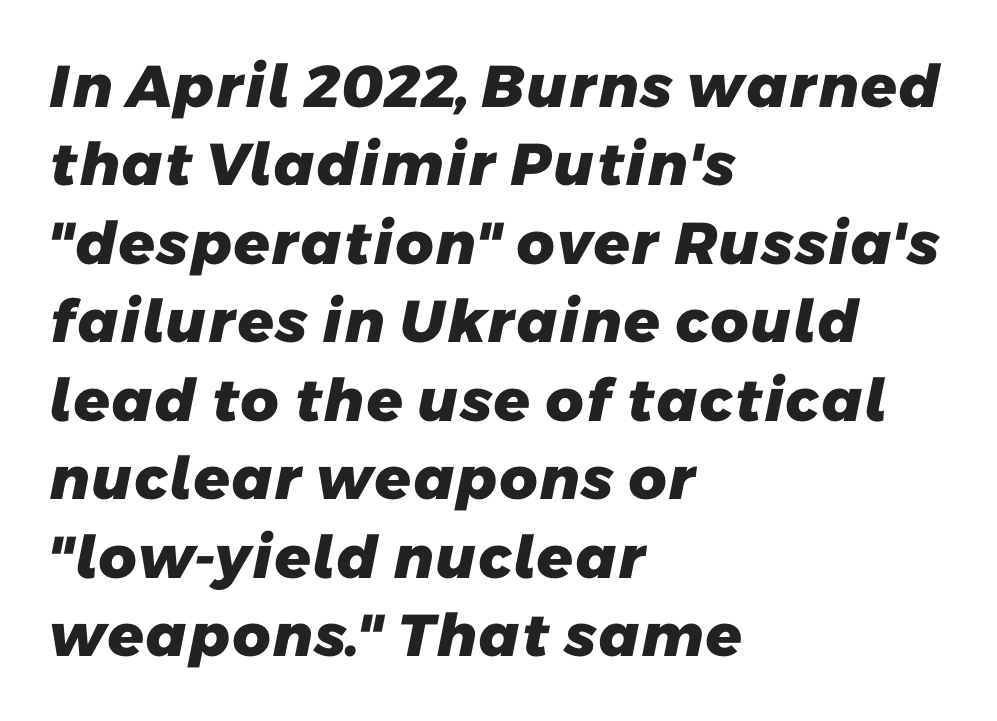
The image shows 59 px heavy sans-serif type; set left-aligned, normal line spacing (1.33x), normal letter spacing, not underlined; low stroke contrast and a medium x-height.
